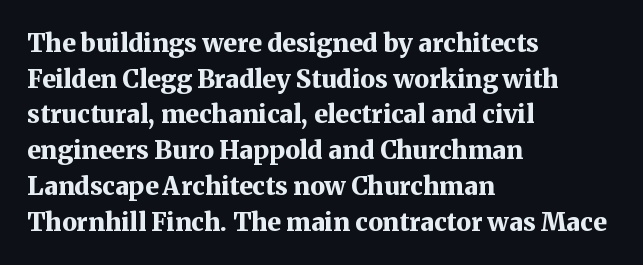
This rendering leaves character spacing at its baseline value. Any mark beneath the type? The region is blank. This is roman type, the default non-slanted kind. Pretty heavy lettering here — definitely bold. Notice how descenders clear the ascenders below comfortably — that's standard leading. All the whitespace from short lines collects on the right.
